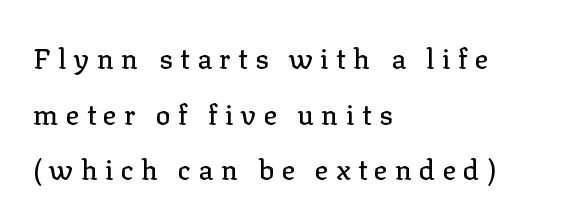
The image shows 28 px serif type, upright; set left-aligned, loose line spacing (1.99x), unusually wide letter spacing (+0.26 em), not underlined; low stroke contrast and a medium x-height.
